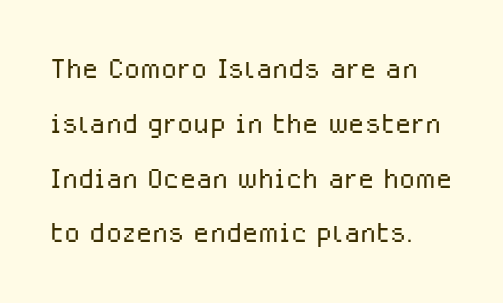
Q: Is the text bold? A: No.
Q: Is the text italic (slanted)? A: No, it is upright.
Q: Is the typeface a serif or a sans-serif typeface? A: Sans-serif.
Q: Is the text underlined? A: No.
Q: Is the spacing between letters normal or unusually wide? A: Normal.
Q: Is the spacing between lines tight, normal or loose? A: Normal.
Q: Width (condensed, normal, or wide)? A: Normal.
Q: Stroke contrast? A: Low.
Q: x-height? A: Medium.
Q: Monospaced? A: No.
